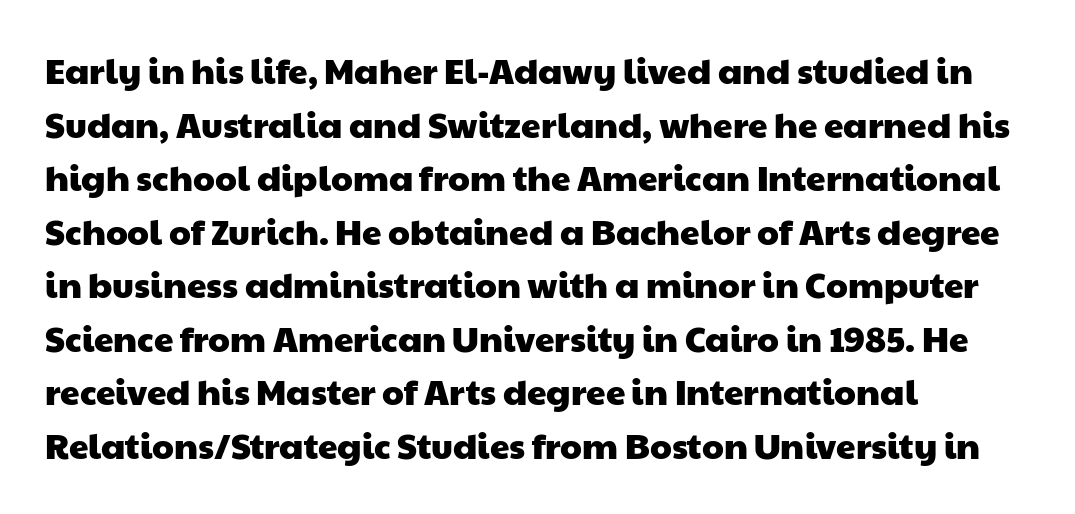
{"serif": "no", "width": "wide", "stroke_contrast": "low", "x_height": "medium", "monospaced": "no", "underline": "no", "align": "left", "line_spacing": "normal", "line_spacing_ratio": 1.53, "letter_spacing": "normal", "letter_spacing_em": 0.0, "glyph_px": 35}
